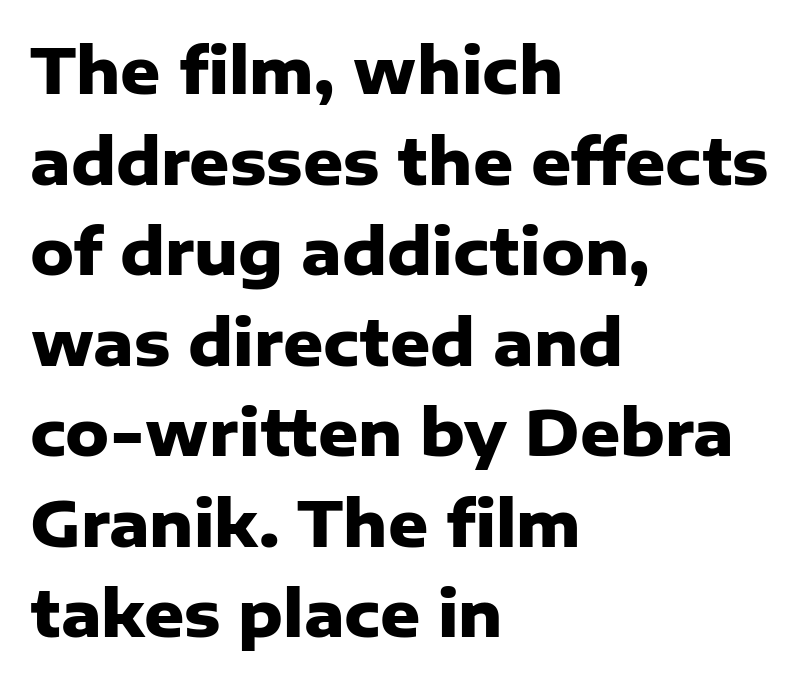
Q: Is the text bold? A: Yes.
Q: Is the text italic (slanted)? A: No, it is upright.
Q: Is the typeface a serif or a sans-serif typeface? A: Sans-serif.
Q: Is the text underlined? A: No.
Q: How is the paragraph aligned? A: Left-aligned.
Q: Is the spacing between letters normal or unusually wide? A: Normal.
Q: Is the spacing between lines tight, normal or loose? A: Normal.
Q: Width (condensed, normal, or wide)? A: Normal.
Q: Stroke contrast? A: Low.
Q: x-height? A: Medium.
Q: Monospaced? A: No.
